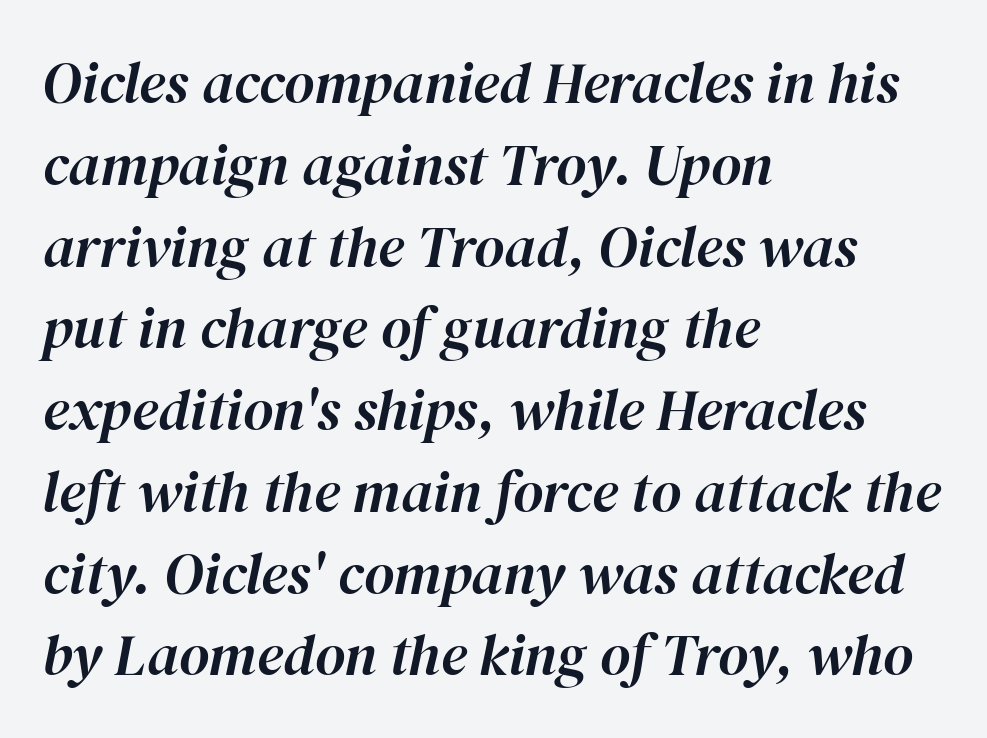
How are the letters spaced? Ordinarily, with no added tracking. Does the leading feel generous? No, just average. The glyphs are unaccompanied by any horizontal stroke below them. In CSS terms this would be text-align: left. Looking at the ascenders, they clearly lean.
